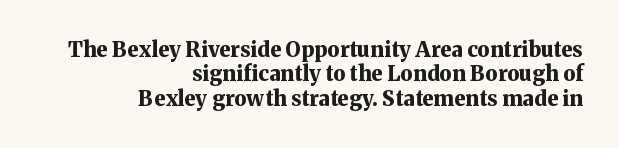
All the whitespace from short lines collects on the left. The tracking reads as untouched default to a designer's eye. This is roman type, the default non-slanted kind. Heft: maximum for text — a bold. Bare-footed words on every line.
